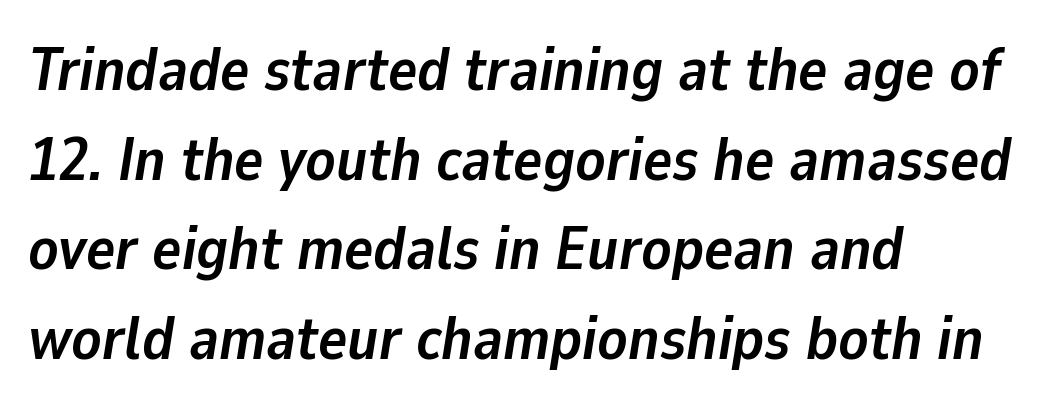
The image shows 61 px semibold type, italic (leaning right); set left-aligned, normal line spacing (1.47x), normal letter spacing, not underlined; low stroke contrast and a medium x-height.
